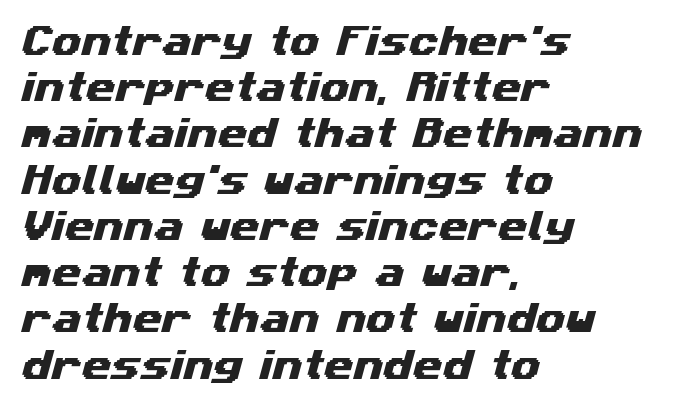
Q: Is the typeface a serif or a sans-serif typeface? A: Sans-serif.
Q: Is the text underlined? A: No.
Q: How is the paragraph aligned? A: Left-aligned.
Q: Is the spacing between letters normal or unusually wide? A: Normal.
Q: Is the spacing between lines tight, normal or loose? A: Normal.
Q: Width (condensed, normal, or wide)? A: Wide.
Q: Stroke contrast? A: Medium.
Q: x-height? A: Medium.
Q: Monospaced? A: No.
